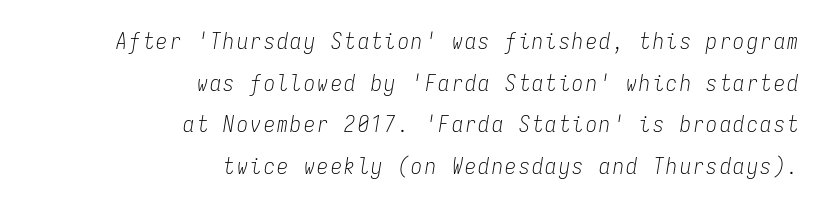
Q: Is the text bold? A: No.
Q: Is the text italic (slanted)? A: Yes, it leans right by about 9 degrees.
Q: Is the text underlined? A: No.
Q: How is the paragraph aligned? A: Right-aligned.
